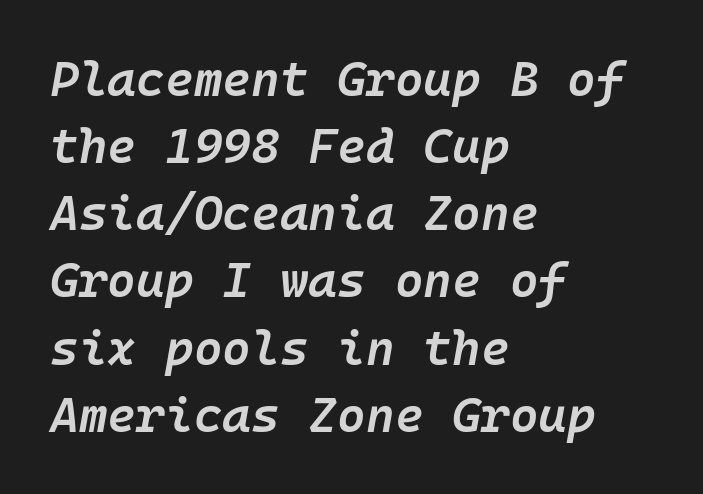
Does the weight exceed regular? Yes, but only to semibold. Descender tails drop into unmarked territory. Default kerning and tracking; the words read as compact shapes. Slant detected: the letters are inclined. The text block is weighted toward the left margin, trailing off unevenly rightward.
